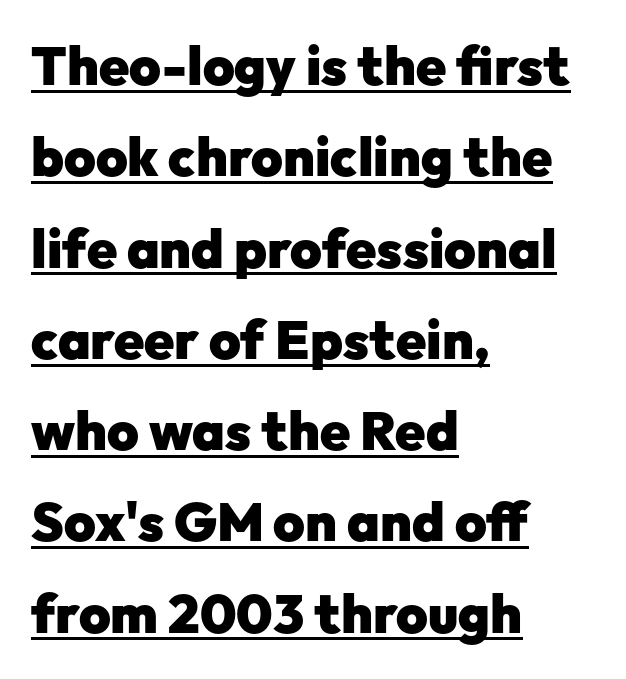
{"serif": "no", "italic": "no", "bold": "yes", "weight": "heavy", "width": "normal", "stroke_contrast": "low", "x_height": "medium", "monospaced": "no", "underline": "yes", "align": "left", "line_spacing": "normal", "line_spacing_ratio": 1.69, "letter_spacing": "normal", "letter_spacing_em": 0.0, "glyph_px": 54}
